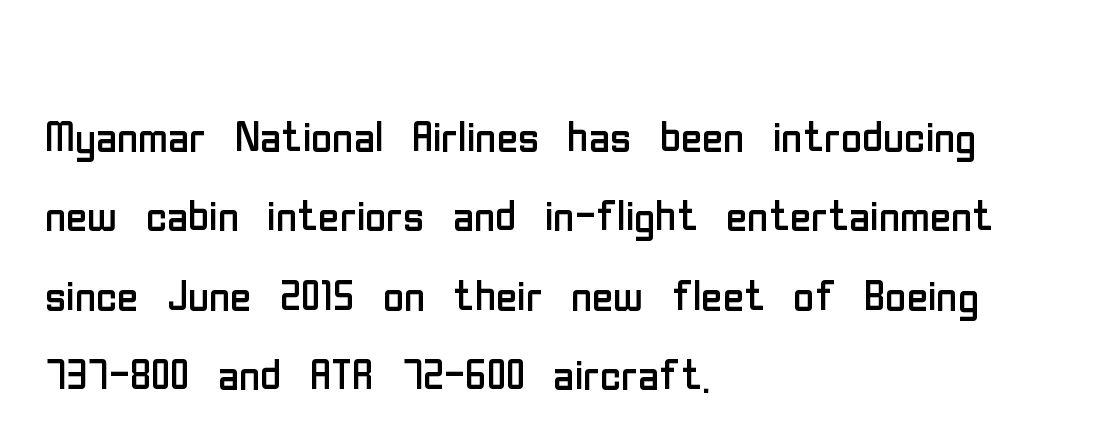
In terms of posture, this sample is upright. You could not count columns in this text — the font is proportionally spaced. The strokes are not fattened; the text isn't bold. Each row of text sits above clean, open space. This rendering leaves character spacing at its baseline value.
